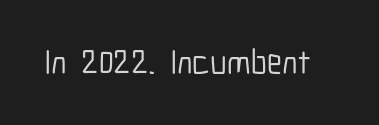
Q: Is the text italic (slanted)? A: No, it is upright.
Q: Is the typeface a serif or a sans-serif typeface? A: Sans-serif.
Q: Is the text underlined? A: No.
Q: Is the spacing between letters normal or unusually wide? A: Normal.
Q: Width (condensed, normal, or wide)? A: Condensed.
Q: Stroke contrast? A: Low.
Q: x-height? A: Medium.
Q: Monospaced? A: No.
